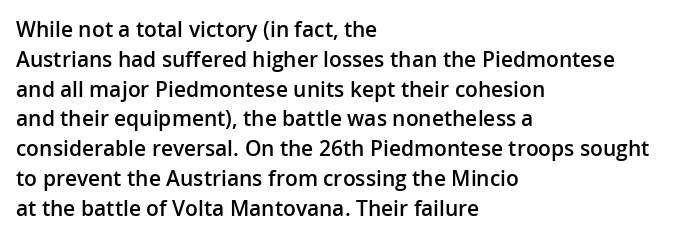
Q: Is the text bold? A: Semi-bold.
Q: Is the text italic (slanted)? A: No, it is upright.
Q: Is the text underlined? A: No.
Q: How is the paragraph aligned? A: Left-aligned.
Q: Is the spacing between letters normal or unusually wide? A: Normal.
Q: Is the spacing between lines tight, normal or loose? A: Normal.
